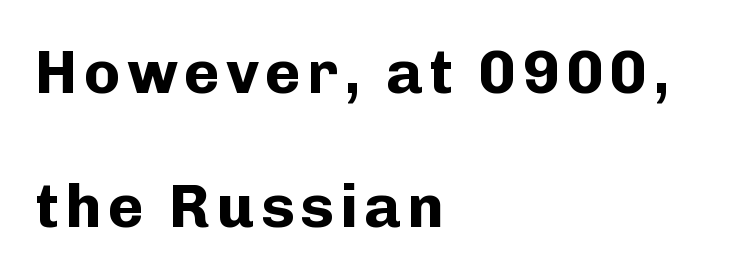
{"serif": "no", "italic": "no", "bold": "yes", "weight": "bold", "width": "normal", "stroke_contrast": "low", "x_height": "medium", "monospaced": "no", "underline": "no", "align": "left", "line_spacing": "loose", "line_spacing_ratio": 2.2, "glyph_px": 61}
